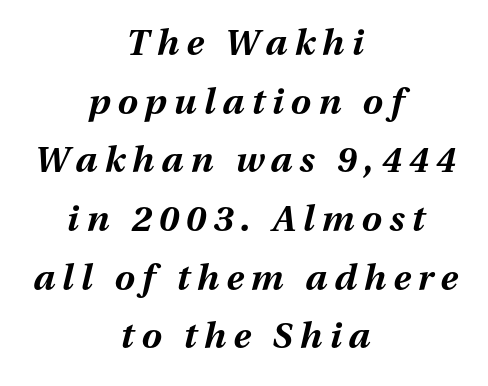
Q: Is the text bold? A: Yes.
Q: Is the text italic (slanted)? A: Yes, it leans right by about 13 degrees.
Q: Is the text underlined? A: No.
Q: How is the paragraph aligned? A: Centered.
Q: Is the spacing between letters normal or unusually wide? A: Unusually wide.
Q: Is the spacing between lines tight, normal or loose? A: Normal.
Q: Width (condensed, normal, or wide)? A: Normal.
Q: Stroke contrast? A: Medium.
Q: x-height? A: Medium.
Q: Monospaced? A: No.
